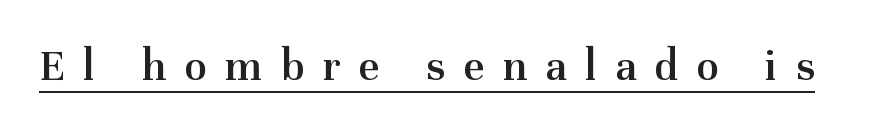
Q: Is the text bold? A: Semi-bold.
Q: Is the text italic (slanted)? A: No, it is upright.
Q: Is the typeface a serif or a sans-serif typeface? A: Serif.
Q: Is the text underlined? A: Yes.
Q: Is the spacing between letters normal or unusually wide? A: Unusually wide.
Q: Width (condensed, normal, or wide)? A: Normal.
Q: Stroke contrast? A: Medium.
Q: x-height? A: Medium.
Q: Monospaced? A: No.
